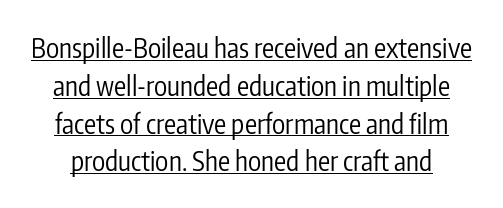
{"italic": "no", "bold": "no", "underline": "yes", "line_spacing": "normal", "line_spacing_ratio": 1.4, "letter_spacing": "normal", "letter_spacing_em": 0.0, "glyph_px": 27}
